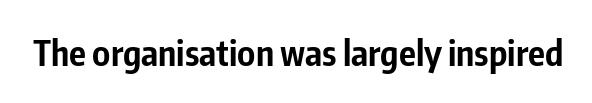
The image shows 35 px bold, condensed sans-serif type, upright; set normal letter spacing, not underlined; low stroke contrast and a medium x-height.
